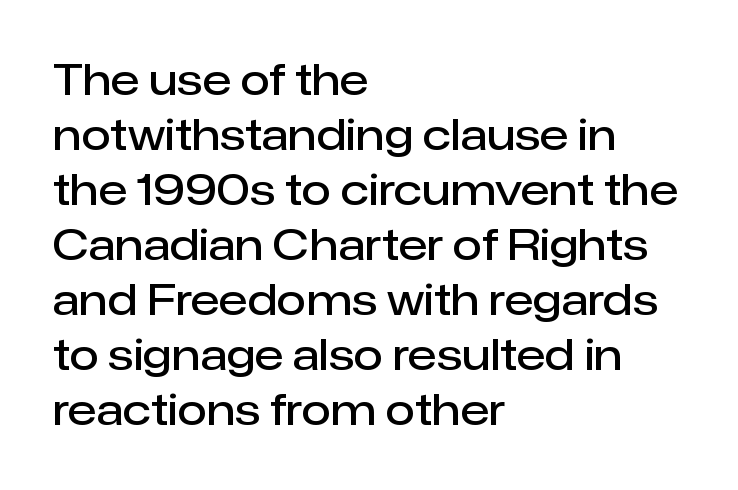
{"serif": "no", "italic": "no", "bold": "semi", "weight": "semibold", "width": "normal", "stroke_contrast": "low", "x_height": "medium", "monospaced": "no", "underline": "no", "align": "left", "line_spacing": "normal", "line_spacing_ratio": 1.28, "letter_spacing": "normal", "letter_spacing_em": 0.0, "glyph_px": 43}
